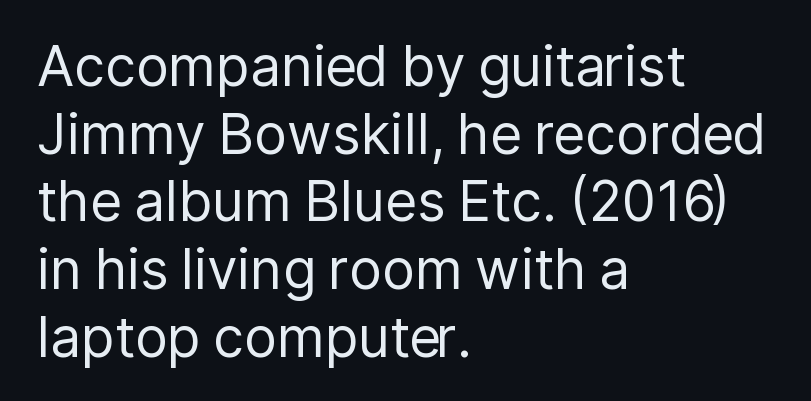
{"serif": "no", "italic": "no", "bold": "no", "weight": "regular", "width": "normal", "stroke_contrast": "low", "x_height": "medium", "monospaced": "no", "underline": "no", "align": "left", "line_spacing_ratio": 1.23, "letter_spacing": "normal", "letter_spacing_em": 0.0, "glyph_px": 55}
